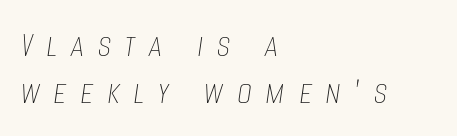
Q: Is the text bold? A: No.
Q: Is the text italic (slanted)? A: Yes, it leans right by about 8 degrees.
Q: Is the text underlined? A: No.
Q: How is the paragraph aligned? A: Left-aligned.
Q: Is the spacing between letters normal or unusually wide? A: Unusually wide.
Q: Width (condensed, normal, or wide)? A: Condensed.
Q: Stroke contrast? A: Low.
Q: x-height? A: Large.
Q: Monospaced? A: No.
